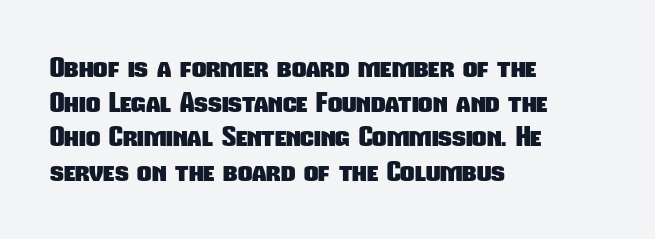
The image shows 28 px heavy, condensed sans-serif type; set left-aligned, line spacing 1.24x, normal letter spacing, not underlined; low stroke contrast and a medium x-height.
